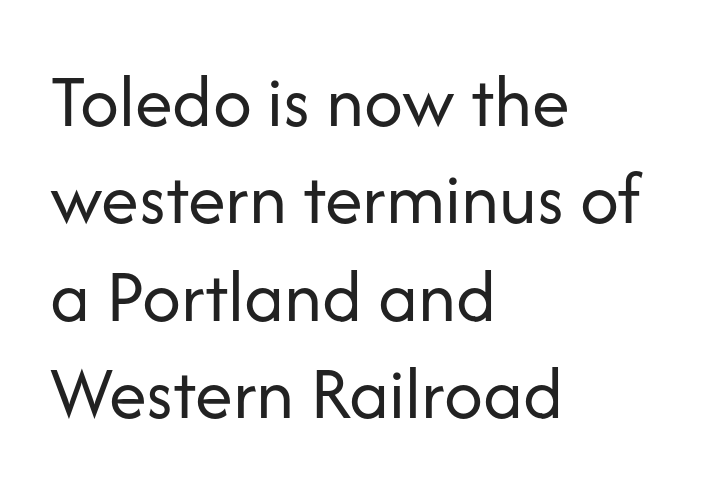
Q: Is the text bold? A: No.
Q: Is the text italic (slanted)? A: No, it is upright.
Q: Is the typeface a serif or a sans-serif typeface? A: Sans-serif.
Q: Is the text underlined? A: No.
Q: How is the paragraph aligned? A: Left-aligned.
Q: Is the spacing between letters normal or unusually wide? A: Normal.
Q: Is the spacing between lines tight, normal or loose? A: Normal.
Q: Width (condensed, normal, or wide)? A: Normal.
Q: Stroke contrast? A: Low.
Q: x-height? A: Medium.
Q: Monospaced? A: No.
